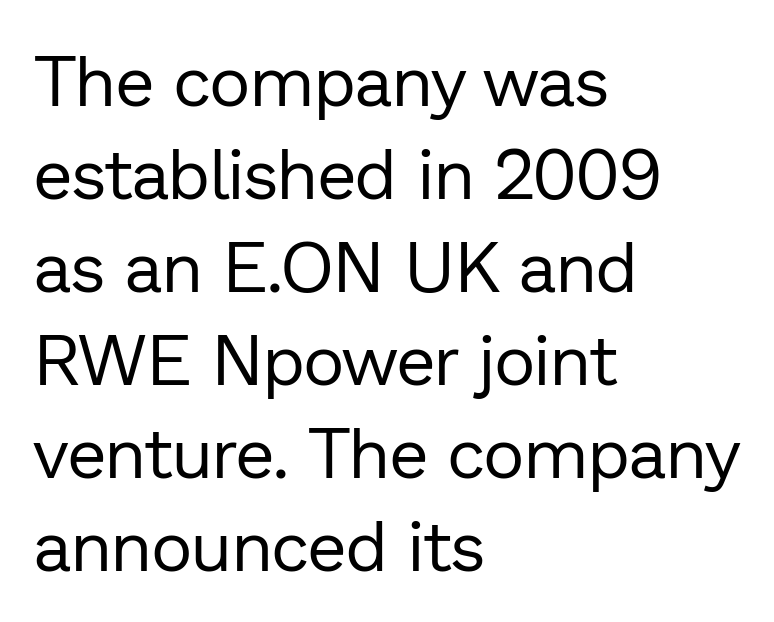
The image shows 70 px regular-weight sans-serif type, upright; set left-aligned, normal line spacing (1.33x), normal letter spacing, not underlined; low stroke contrast and a medium x-height.
